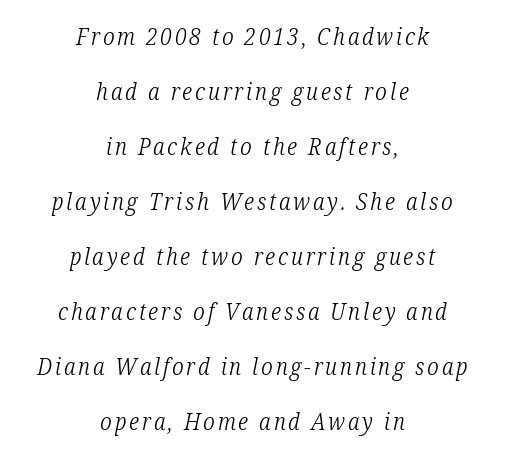
{"italic": "yes", "lean": "right", "slant_degrees": 12, "bold": "no", "underline": "no", "align": "center", "line_spacing": "loose", "line_spacing_ratio": 2.39, "glyph_px": 23}
